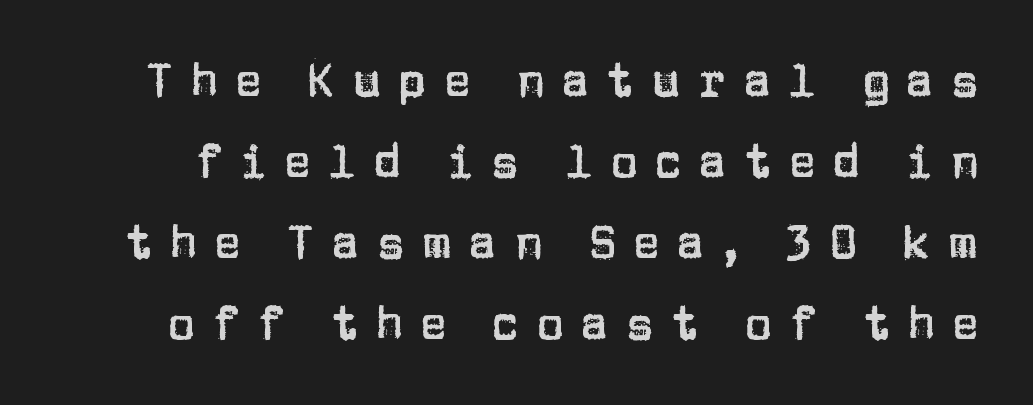
These lines were composed using upright roman letters. Typographically, this falls in the sans-serif category. Varying glyph widths throughout — classic text-font behaviour. Tracking here is generous; glyphs stand well apart from one another. Only glyphs here, with clear space below each row.
